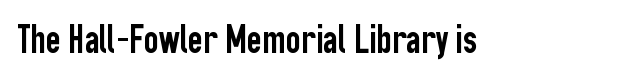
The rendering shows plain stroke endings on the letterforms — a sans-serif design. Anything drawn beneath the words? Only blank space. The tracking reads as untouched default to a designer's eye. It's the straight-up-and-down kind of type. These lines are rendered in a variable-pitch font.
